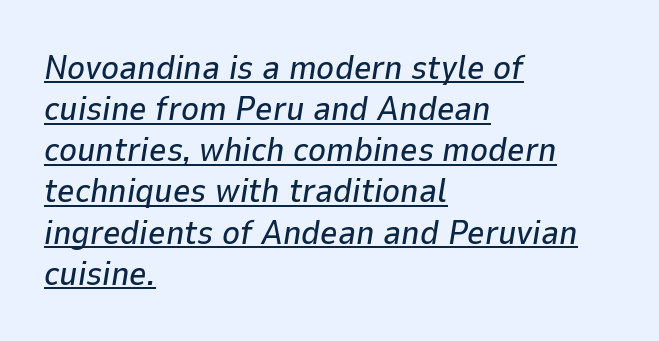
The image shows 34 px text type, italic (leaning right); set left-aligned, line spacing 1.21x, normal letter spacing, underlined; low stroke contrast and a medium x-height.
